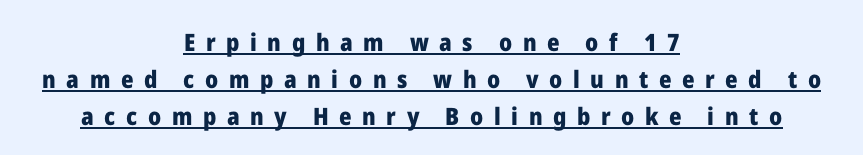
Q: Is the text bold? A: Yes.
Q: Is the text italic (slanted)? A: No, it is upright.
Q: Is the text underlined? A: Yes.
Q: How is the paragraph aligned? A: Centered.
Q: Is the spacing between letters normal or unusually wide? A: Unusually wide.
Q: Is the spacing between lines tight, normal or loose? A: Normal.
